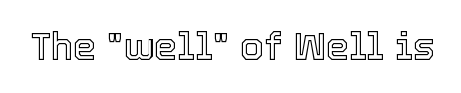
{"italic": "no", "width": "normal", "x_height": "medium", "monospaced": "no", "underline": "no", "letter_spacing": "normal", "letter_spacing_em": 0.0, "glyph_px": 38}
